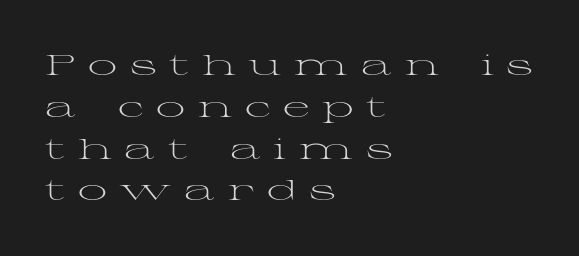
{"serif": "yes", "italic": "no", "bold": "no", "weight": "light", "width": "wide", "stroke_contrast": "medium", "x_height": "medium", "monospaced": "no", "underline": "no", "align": "left", "line_spacing": "normal", "line_spacing_ratio": 1.44, "letter_spacing": "wide", "letter_spacing_em": 0.44, "glyph_px": 29}
